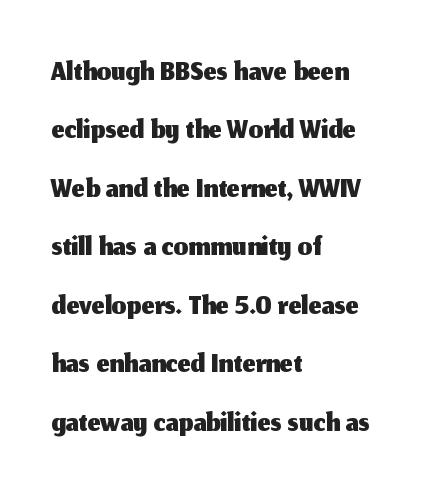
The image shows 46 px sans-serif type, upright; set left-aligned, normal line spacing (1.27x), normal letter spacing, not underlined; medium stroke contrast and a medium x-height.
